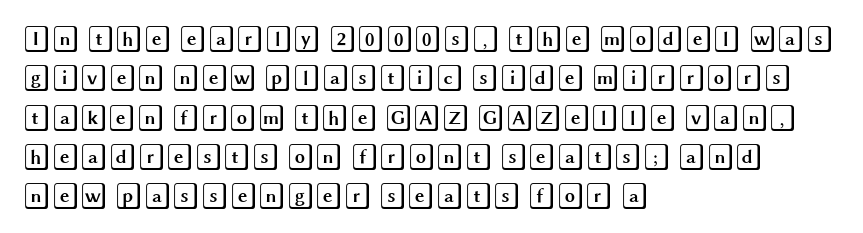
The image shows 26 px text type, upright; set left-aligned, normal line spacing (1.51x), normal letter spacing, not underlined.
